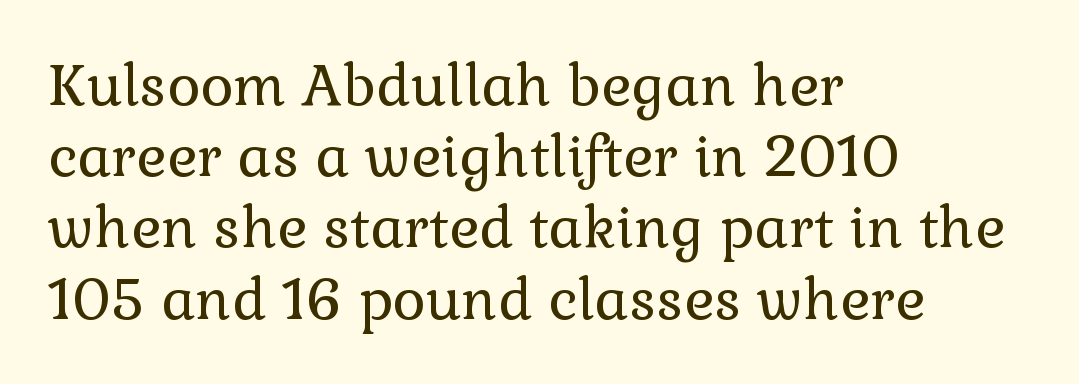
Q: Is the text bold? A: No.
Q: Is the text italic (slanted)? A: No, it is upright.
Q: Is the typeface a serif or a sans-serif typeface? A: Serif.
Q: Is the text underlined? A: No.
Q: How is the paragraph aligned? A: Left-aligned.
Q: Is the spacing between letters normal or unusually wide? A: Normal.
Q: Is the spacing between lines tight, normal or loose? A: Normal.
Q: Width (condensed, normal, or wide)? A: Normal.
Q: Stroke contrast? A: Low.
Q: x-height? A: Medium.
Q: Monospaced? A: No.
